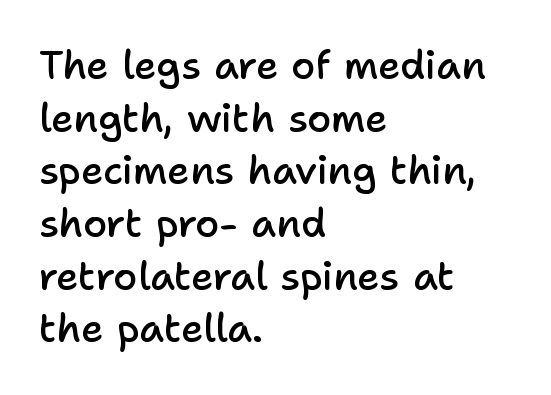
Q: Is the text bold? A: Semi-bold.
Q: Is the text italic (slanted)? A: No, it is upright.
Q: Is the typeface a serif or a sans-serif typeface? A: Sans-serif.
Q: Is the text underlined? A: No.
Q: How is the paragraph aligned? A: Left-aligned.
Q: Is the spacing between letters normal or unusually wide? A: Normal.
Q: Is the spacing between lines tight, normal or loose? A: Normal.
Q: Width (condensed, normal, or wide)? A: Normal.
Q: Stroke contrast? A: Low.
Q: x-height? A: Medium.
Q: Monospaced? A: No.
